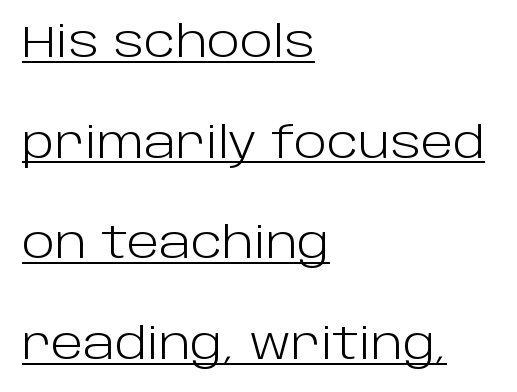
The image shows 43 px light sans-serif type, upright; set left-aligned, loose line spacing (2.34x), normal letter spacing, underlined; low stroke contrast and a large x-height.
